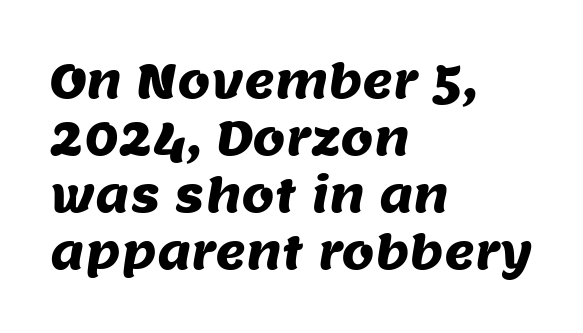
Q: Is the typeface a serif or a sans-serif typeface? A: Sans-serif.
Q: Is the text underlined? A: No.
Q: How is the paragraph aligned? A: Left-aligned.
Q: Is the spacing between letters normal or unusually wide? A: Normal.
Q: Width (condensed, normal, or wide)? A: Normal.
Q: Stroke contrast? A: Medium.
Q: x-height? A: Large.
Q: Monospaced? A: No.
